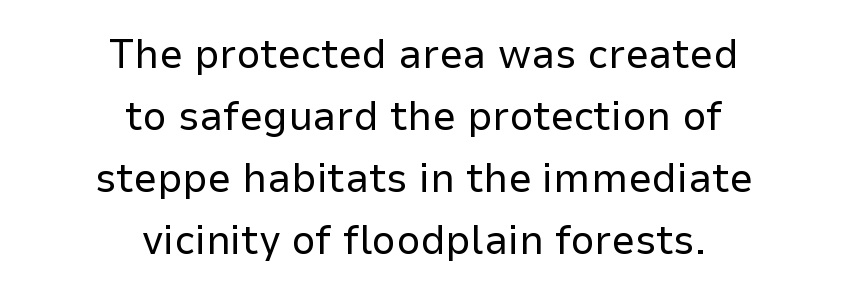
Q: Is the text bold? A: No.
Q: Is the text italic (slanted)? A: No, it is upright.
Q: Is the typeface a serif or a sans-serif typeface? A: Sans-serif.
Q: Is the text underlined? A: No.
Q: How is the paragraph aligned? A: Centered.
Q: Is the spacing between letters normal or unusually wide? A: Normal.
Q: Is the spacing between lines tight, normal or loose? A: Normal.
Q: Width (condensed, normal, or wide)? A: Normal.
Q: Stroke contrast? A: Low.
Q: x-height? A: Medium.
Q: Monospaced? A: No.
